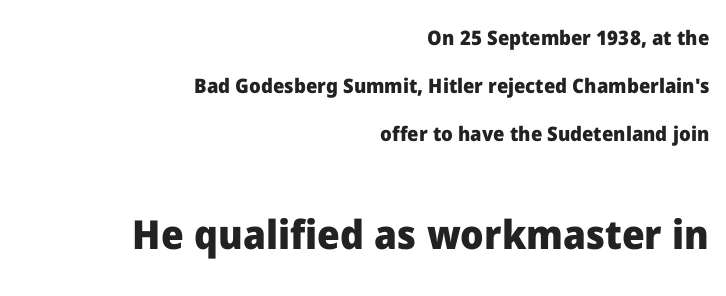
{"serif": "no", "italic": "no", "bold": "yes", "weight": "heavy", "width": "normal", "stroke_contrast": "low", "x_height": "medium", "monospaced": "no", "underline": "no", "align": "right", "line_spacing": "loose", "line_spacing_ratio": 2.41, "letter_spacing": "normal", "letter_spacing_em": 0.0, "larger_block": "second", "size_ratio": 2.0, "glyph_px": 40}
